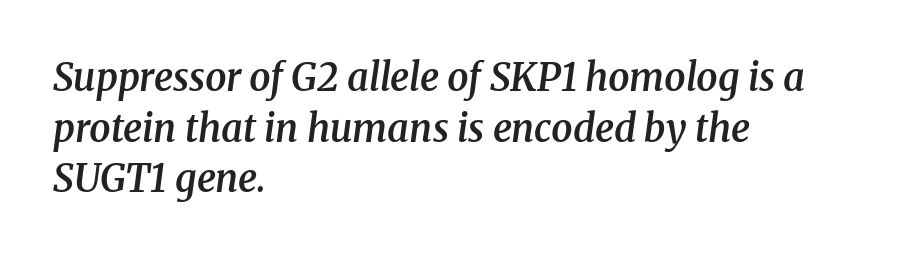
{"serif": "yes", "italic": "yes", "lean": "right", "slant_degrees": 8, "bold": "semi", "weight": "semibold", "width": "normal", "stroke_contrast": "medium", "x_height": "medium", "monospaced": "no", "underline": "no", "align": "left", "line_spacing": "normal", "line_spacing_ratio": 1.33, "letter_spacing": "normal", "letter_spacing_em": 0.0, "glyph_px": 38}
